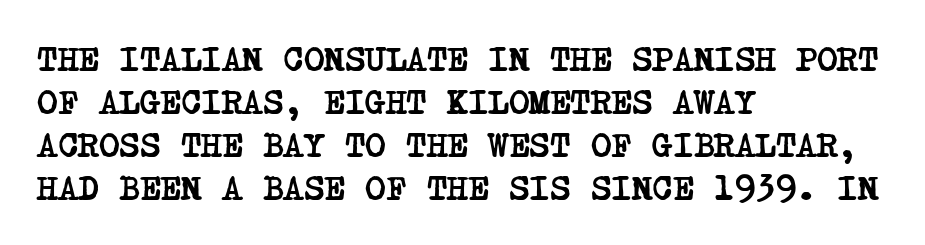
{"serif": "yes", "bold": "yes", "weight": "semibold", "width": "condensed", "stroke_contrast": "low", "x_height": "large", "underline": "no", "align": "left", "line_spacing_ratio": 1.23, "letter_spacing": "normal", "letter_spacing_em": 0.0, "glyph_px": 35}
